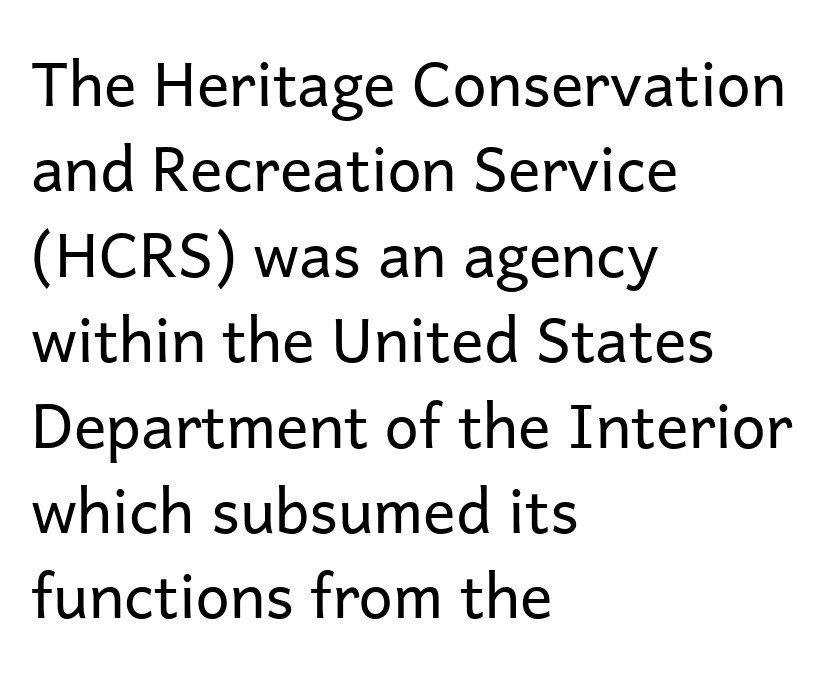
Q: Is the text bold? A: No.
Q: Is the text italic (slanted)? A: No, it is upright.
Q: Is the typeface a serif or a sans-serif typeface? A: Sans-serif.
Q: Is the text underlined? A: No.
Q: How is the paragraph aligned? A: Left-aligned.
Q: Is the spacing between letters normal or unusually wide? A: Normal.
Q: Is the spacing between lines tight, normal or loose? A: Normal.
Q: Width (condensed, normal, or wide)? A: Normal.
Q: Stroke contrast? A: Low.
Q: x-height? A: Medium.
Q: Monospaced? A: No.
